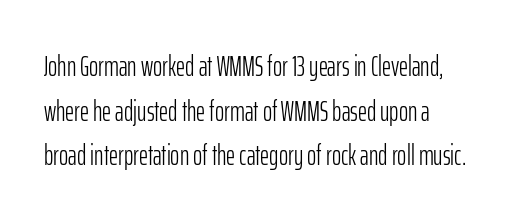
{"serif": "no", "italic": "no", "bold": "no", "weight": "light", "width": "condensed", "stroke_contrast": "low", "x_height": "medium", "monospaced": "no", "underline": "no", "align": "left", "line_spacing": "normal", "line_spacing_ratio": 1.59, "letter_spacing": "normal", "letter_spacing_em": 0.0, "glyph_px": 28}
